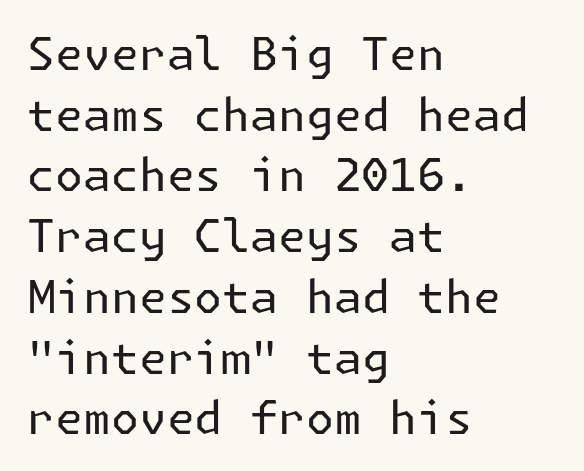
{"serif": "no", "italic": "no", "bold": "no", "weight": "regular", "width": "normal", "stroke_contrast": "low", "x_height": "medium", "underline": "no", "align": "left", "line_spacing": "normal", "line_spacing_ratio": 1.35, "letter_spacing": "normal", "letter_spacing_em": 0.0, "glyph_px": 45}
